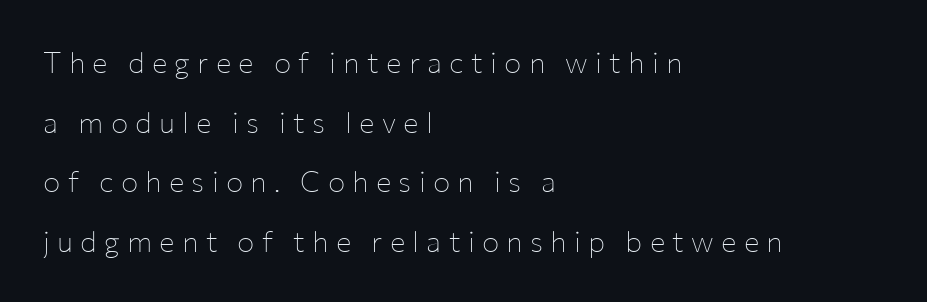
{"serif": "no", "italic": "no", "bold": "no", "weight": "thin", "width": "normal", "stroke_contrast": "low", "x_height": "medium", "monospaced": "no", "underline": "no", "align": "left", "line_spacing": "loose", "line_spacing_ratio": 2.06, "letter_spacing": "wide", "letter_spacing_em": 0.25, "glyph_px": 29}
